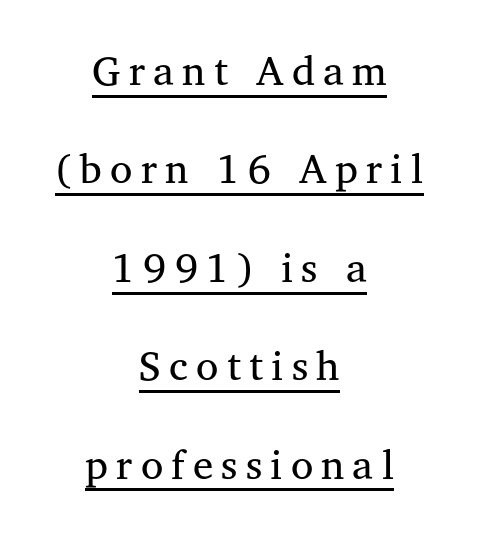
The image shows 41 px regular-weight serif type, upright; set centered, loose line spacing (2.4x), unusually wide letter spacing (+0.2 em), underlined; medium stroke contrast and a medium x-height.
